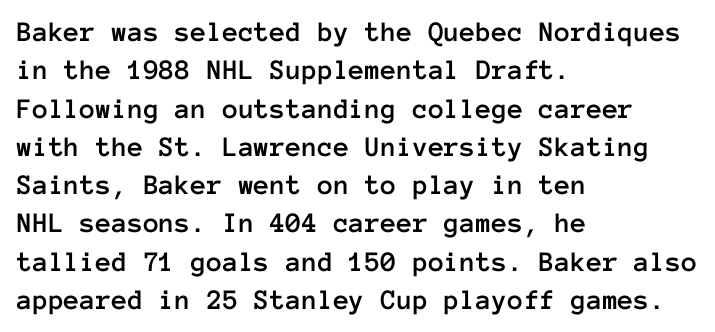
Q: Is the text italic (slanted)? A: No, it is upright.
Q: Is the text underlined? A: No.
Q: How is the paragraph aligned? A: Left-aligned.
Q: Is the spacing between letters normal or unusually wide? A: Normal.
Q: Is the spacing between lines tight, normal or loose? A: Normal.
Q: Width (condensed, normal, or wide)? A: Normal.
Q: Stroke contrast? A: Low.
Q: x-height? A: Medium.
Q: Monospaced? A: Yes.
